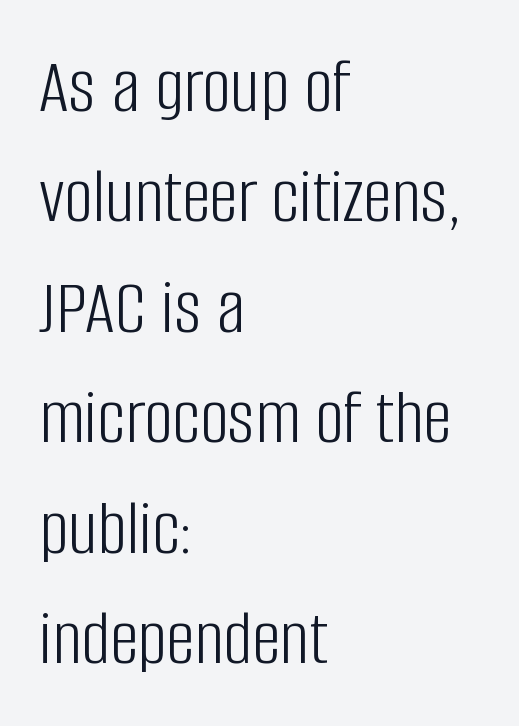
{"serif": "no", "italic": "no", "bold": "no", "weight": "light", "width": "condensed", "stroke_contrast": "low", "x_height": "large", "monospaced": "no", "underline": "no", "align": "left", "line_spacing": "normal", "line_spacing_ratio": 1.38, "letter_spacing": "normal", "letter_spacing_em": 0.0, "glyph_px": 80}
